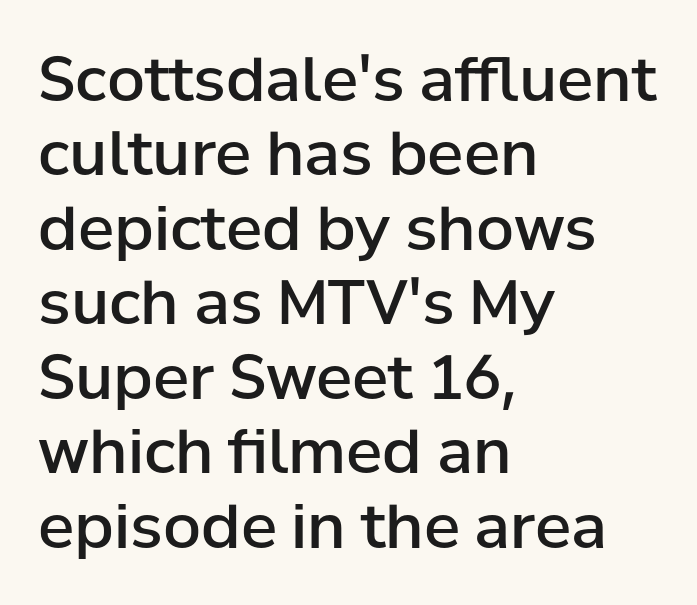
Q: Is the text bold? A: Semi-bold.
Q: Is the text italic (slanted)? A: No, it is upright.
Q: Is the typeface a serif or a sans-serif typeface? A: Sans-serif.
Q: Is the text underlined? A: No.
Q: How is the paragraph aligned? A: Left-aligned.
Q: Is the spacing between letters normal or unusually wide? A: Normal.
Q: Width (condensed, normal, or wide)? A: Normal.
Q: Stroke contrast? A: Low.
Q: x-height? A: Medium.
Q: Monospaced? A: No.
